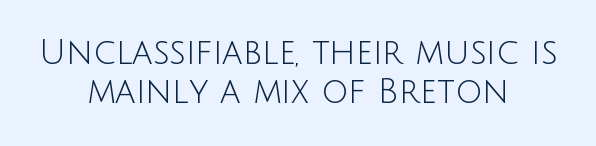
Compared with typical body copy, the letter spacing here is the same. These lines are centered, leaving both edges ragged. You can tell from the bare stems that sans-serif type was used. The lettering stays uniformly vertical, giving the passage a roman look. The face used here is proportionally spaced, like ordinary book or web type.
